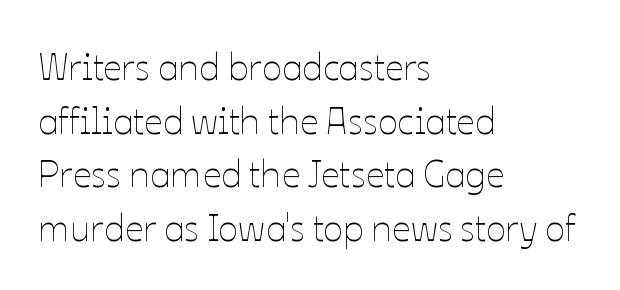
You could not count columns in this text — the font is proportionally spaced. Decoration check: the copy has no underline. This rendering uses left alignment, leaving the right contour irregular. Stems and bowls with no extra thickness — not bold. How would I describe the line gaps? Plain and ordinary.
